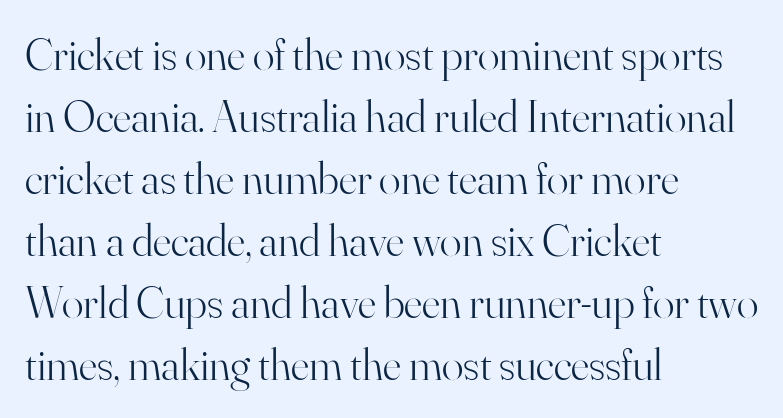
{"serif": "yes", "italic": "no", "bold": "no", "weight": "light", "width": "normal", "stroke_contrast": "high", "x_height": "small", "monospaced": "no", "underline": "no", "align": "left", "line_spacing": "normal", "line_spacing_ratio": 1.38, "letter_spacing": "normal", "letter_spacing_em": 0.0, "glyph_px": 45}
